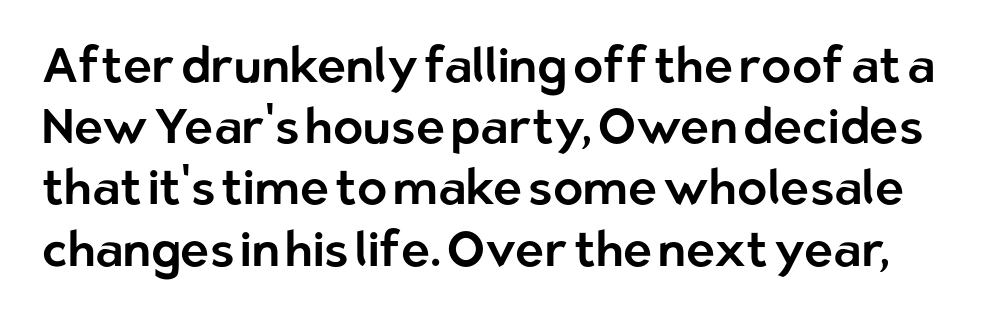
Q: Is the text italic (slanted)? A: No, it is upright.
Q: Is the typeface a serif or a sans-serif typeface? A: Sans-serif.
Q: Is the text underlined? A: No.
Q: Is the spacing between letters normal or unusually wide? A: Normal.
Q: Is the spacing between lines tight, normal or loose? A: Normal.
Q: Width (condensed, normal, or wide)? A: Normal.
Q: Stroke contrast? A: Low.
Q: x-height? A: Medium.
Q: Monospaced? A: No.
